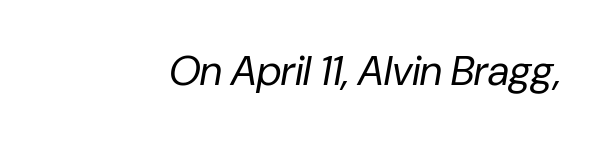
The image shows 41 px regular-weight type, italic (leaning right); set normal letter spacing, not underlined; low stroke contrast and a medium x-height.
